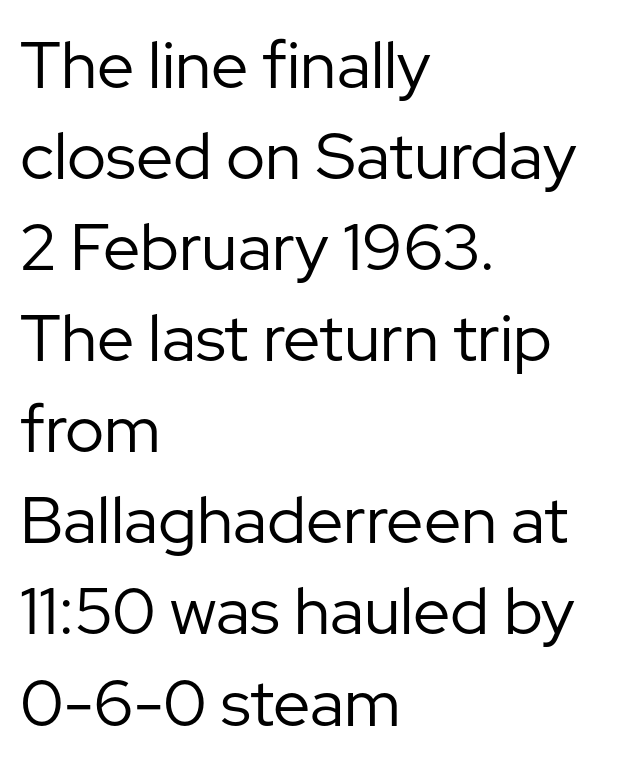
{"serif": "no", "italic": "no", "bold": "no", "weight": "regular", "width": "normal", "stroke_contrast": "low", "x_height": "medium", "monospaced": "no", "underline": "no", "align": "left", "line_spacing": "normal", "line_spacing_ratio": 1.38, "letter_spacing": "normal", "letter_spacing_em": 0.0, "glyph_px": 66}
